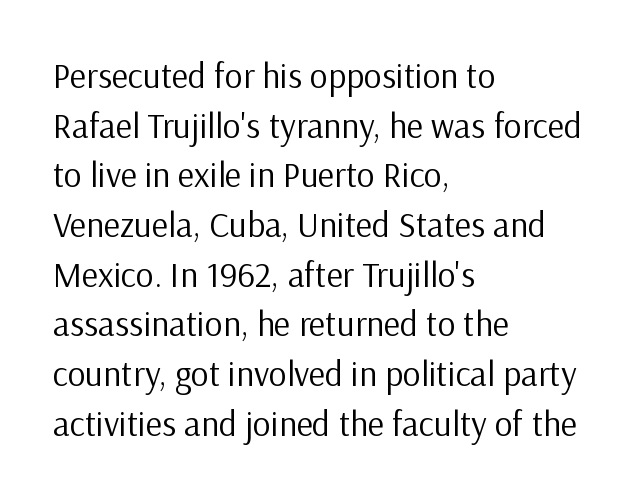
Q: Is the text bold? A: No.
Q: Is the text italic (slanted)? A: No, it is upright.
Q: Is the typeface a serif or a sans-serif typeface? A: Sans-serif.
Q: Is the text underlined? A: No.
Q: How is the paragraph aligned? A: Left-aligned.
Q: Is the spacing between letters normal or unusually wide? A: Normal.
Q: Is the spacing between lines tight, normal or loose? A: Normal.
Q: Width (condensed, normal, or wide)? A: Normal.
Q: Stroke contrast? A: Low.
Q: x-height? A: Medium.
Q: Monospaced? A: No.
